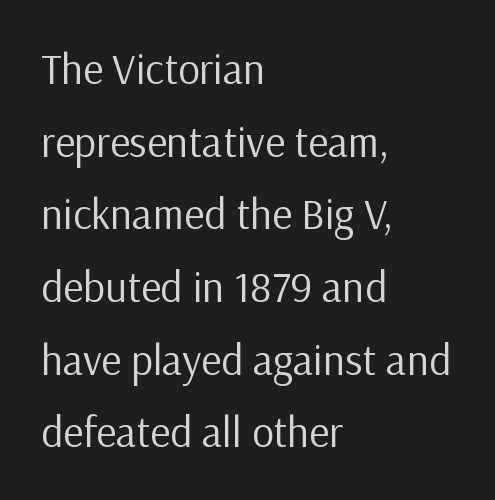
The image shows 43 px regular-weight sans-serif type, upright; set left-aligned, normal line spacing (1.69x), normal letter spacing, not underlined; low stroke contrast and a medium x-height.
